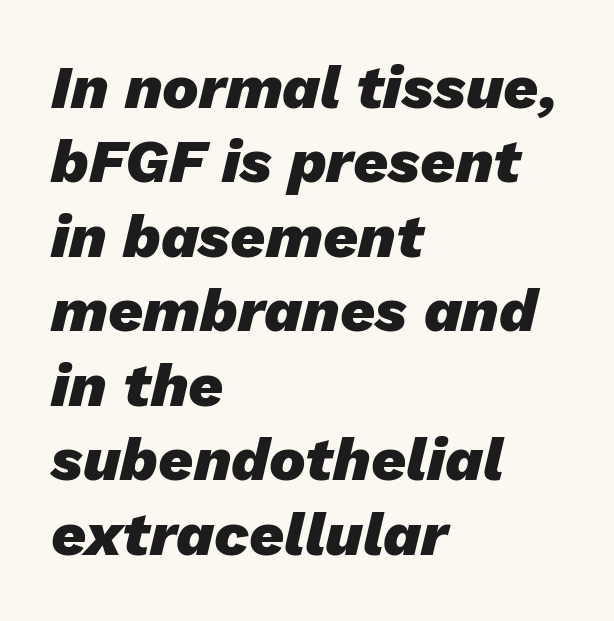
Spacing between characters is what you'd get straight out of the box. Notice how the passage keeps a crisp vertical edge on the left only. The sample has been set heavy, in full bold. Think of a printed novel: that variable character pitch is what you see here.
